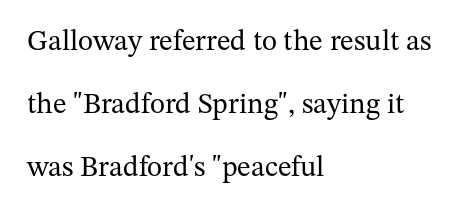
Q: Is the text bold? A: No.
Q: Is the text italic (slanted)? A: No, it is upright.
Q: Is the typeface a serif or a sans-serif typeface? A: Serif.
Q: Is the text underlined? A: No.
Q: How is the paragraph aligned? A: Left-aligned.
Q: Is the spacing between letters normal or unusually wide? A: Normal.
Q: Is the spacing between lines tight, normal or loose? A: Loose.
Q: Width (condensed, normal, or wide)? A: Normal.
Q: Stroke contrast? A: Medium.
Q: x-height? A: Medium.
Q: Monospaced? A: No.
